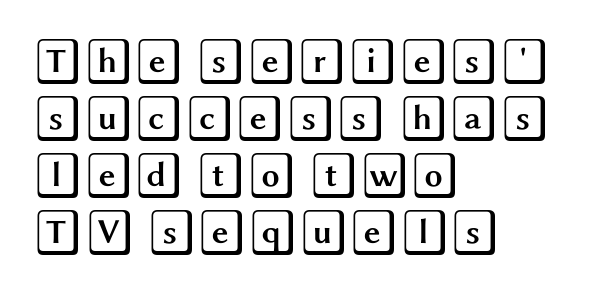
{"italic": "no", "width": "wide", "x_height": "large", "underline": "no", "align": "left", "line_spacing_ratio": 1.24, "letter_spacing": "normal", "letter_spacing_em": 0.0, "glyph_px": 46}
